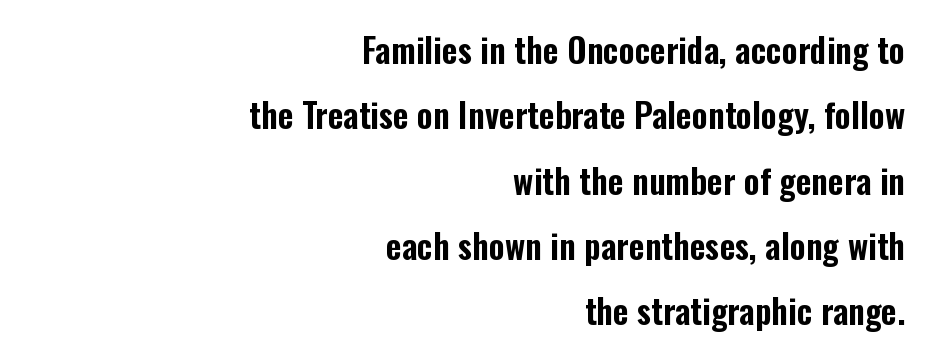
Q: Is the text italic (slanted)? A: No, it is upright.
Q: Is the typeface a serif or a sans-serif typeface? A: Sans-serif.
Q: Is the text underlined? A: No.
Q: How is the paragraph aligned? A: Right-aligned.
Q: Is the spacing between letters normal or unusually wide? A: Normal.
Q: Is the spacing between lines tight, normal or loose? A: Loose.
Q: Width (condensed, normal, or wide)? A: Condensed.
Q: Stroke contrast? A: Low.
Q: x-height? A: Medium.
Q: Monospaced? A: No.
